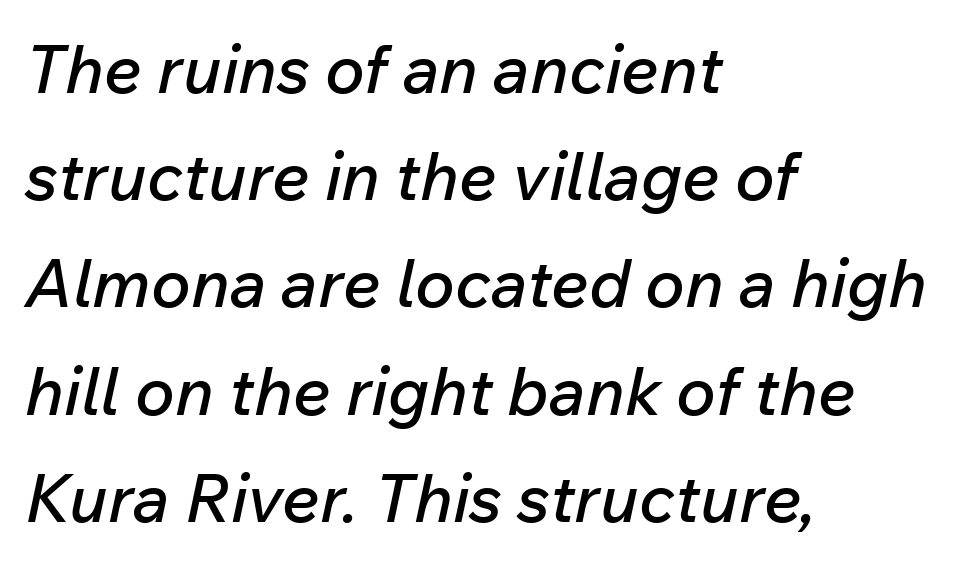
Q: Is the text italic (slanted)? A: Yes, it leans right by about 12 degrees.
Q: Is the text underlined? A: No.
Q: How is the paragraph aligned? A: Left-aligned.
Q: Is the spacing between letters normal or unusually wide? A: Normal.
Q: Is the spacing between lines tight, normal or loose? A: Normal.
Q: Width (condensed, normal, or wide)? A: Normal.
Q: Stroke contrast? A: Low.
Q: x-height? A: Medium.
Q: Monospaced? A: No.
